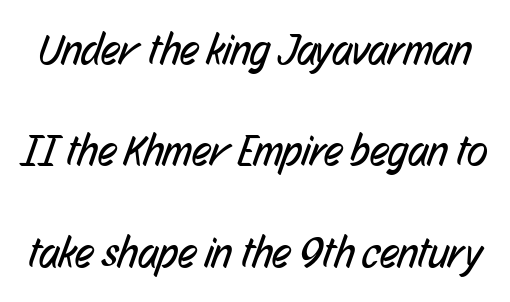
This sample uses plain, unmodified letter spacing. A typesetter would call this leading open, well beyond the default. Note: no serifs on the glyphs. Caption: face not bold, strokes unweighted.
